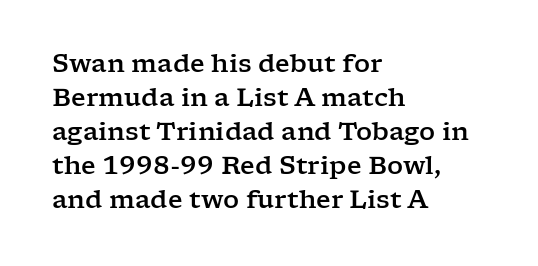
These lines were composed using upright roman letters. Line beginnings align vertically; line endings do not. Quick note: underline off. Nobody touched the tracking dial on this one. Leading matches the norm, producing a regular column.
